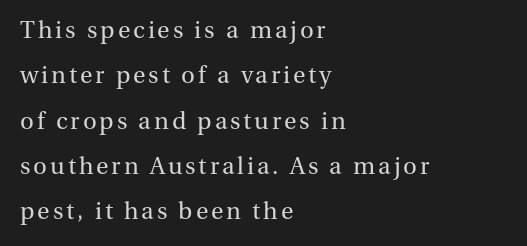
Every character sits straight up, as roman type does. Quick note: underline off. The weight would be labelled regular, book, light, or lighter still. The ragged edge is on the right, which tells us the setting is flush left.
